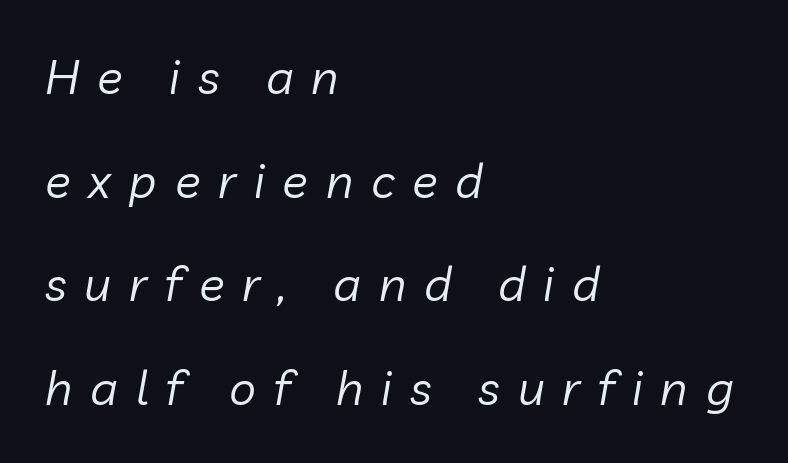
The glyphs look as if they've been sheared to an angle. Display-style spreading of the glyphs; the letterfit is very open. This reads as an unemphasized weight, regular at the heaviest. The gap between lines stays unmarked. Do the characters align in a grid? No, the font is proportional. This sample is left-justified, so line endings fall wherever the words run out.
